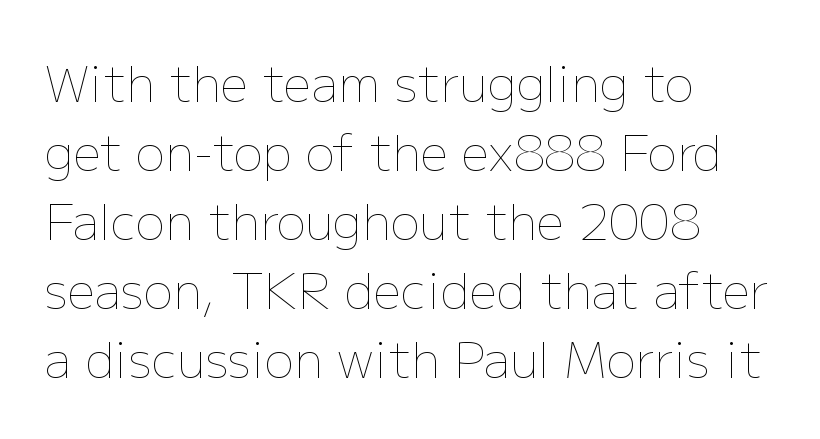
{"italic": "no", "bold": "no", "weight": "thin", "width": "normal", "stroke_contrast": "low", "x_height": "medium", "monospaced": "no", "underline": "no", "align": "left", "line_spacing": "normal", "line_spacing_ratio": 1.41, "letter_spacing": "normal", "letter_spacing_em": 0.0, "glyph_px": 49}
